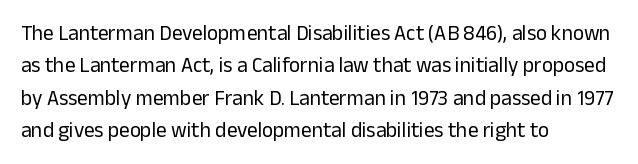
Words float on clear page, feet unadorned. Letters have the restrained weight of plain body copy at most. Horizontal alignment here is leftward, the default for most running prose. Whoever set this chose a conventional vertical rhythm. This sample uses an upright cut, with every glyph sitting square on the baseline.
